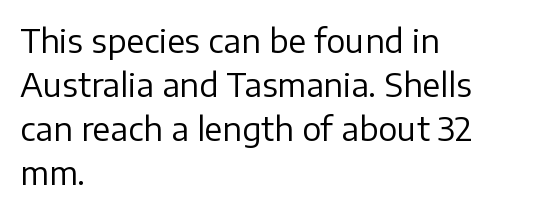
Words appear dense and cohesive because spacing is normal. Bold? No — there's no thickening of the strokes. Ordinary non-slanted type is in use. A typesetter would call this leading conventional body-copy spacing. The passage shown is typed in a proportional face where columns would drift. Type style note: lacks serifs.
